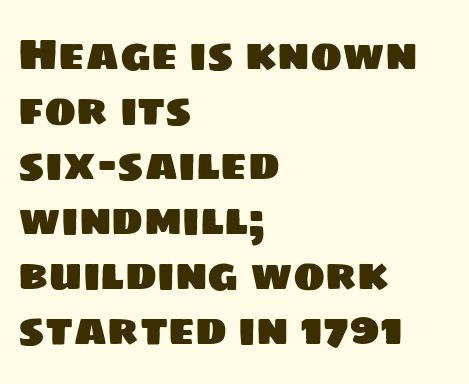
Q: Is the typeface a serif or a sans-serif typeface? A: Sans-serif.
Q: Is the text underlined? A: No.
Q: How is the paragraph aligned? A: Left-aligned.
Q: Is the spacing between letters normal or unusually wide? A: Normal.
Q: Is the spacing between lines tight, normal or loose? A: Normal.
Q: Width (condensed, normal, or wide)? A: Normal.
Q: Stroke contrast? A: Low.
Q: x-height? A: Large.
Q: Monospaced? A: No.
